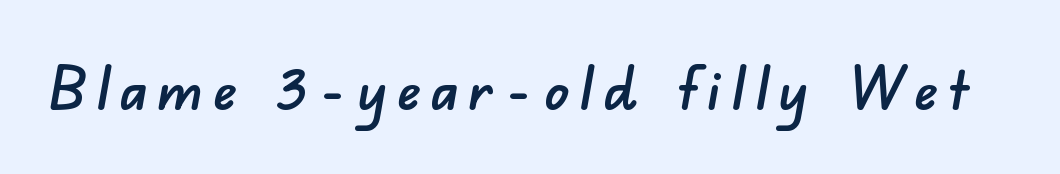
{"serif": "no", "width": "normal", "stroke_contrast": "low", "x_height": "small", "monospaced": "no", "underline": "no", "glyph_px": 60}
